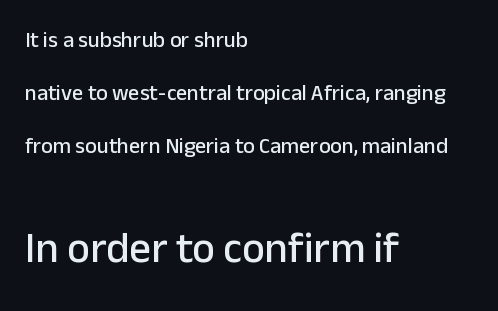
{"serif": "no", "italic": "no", "width": "normal", "stroke_contrast": "low", "x_height": "medium", "monospaced": "no", "underline": "no", "align": "left", "line_spacing": "loose", "line_spacing_ratio": 2.42, "letter_spacing": "normal", "letter_spacing_em": 0.0, "larger_block": "second", "size_ratio": 1.95, "glyph_px": 43}
